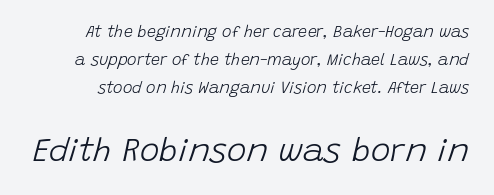
Proportional: the letters do not fall into vertical columns. The passage shown is not bold in any degree. Check under the words: just untouched page. Compared with typical body copy, the letter spacing here is the same.
